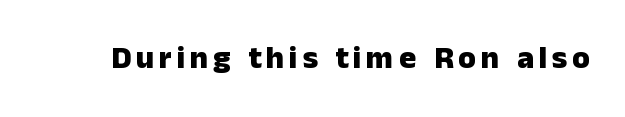
Typographically, this falls in the sans-serif category. No word sits above an underline. Is the type bold? Yes — the strokes are clearly thick and heavy. The letters stand straight up with perfectly vertical stems. The passage shown is typed in a proportional face where columns would drift.
